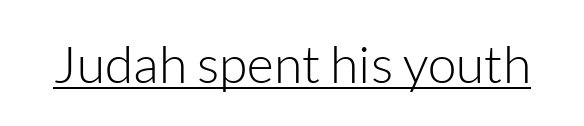
Q: Is the text bold? A: No.
Q: Is the text italic (slanted)? A: No, it is upright.
Q: Is the typeface a serif or a sans-serif typeface? A: Sans-serif.
Q: Is the text underlined? A: Yes.
Q: Is the spacing between letters normal or unusually wide? A: Normal.
Q: Width (condensed, normal, or wide)? A: Normal.
Q: Stroke contrast? A: Low.
Q: x-height? A: Medium.
Q: Monospaced? A: No.
